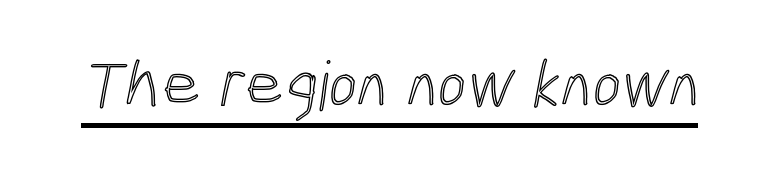
Q: Is the text underlined? A: Yes.
Q: Is the spacing between letters normal or unusually wide? A: Normal.
Q: Width (condensed, normal, or wide)? A: Condensed.
Q: x-height? A: Medium.
Q: Monospaced? A: No.
